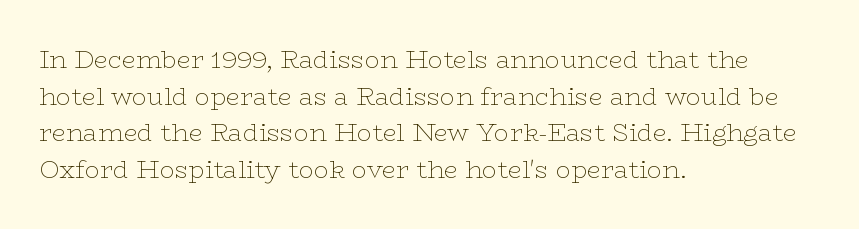
Weight: in the light-to-regular range. In CSS terms this would be text-align: left. The letters stand straight up with perfectly vertical stems. Each new line begins a customary step beneath the previous one. Characters follow at the spacing the type designer built in.
